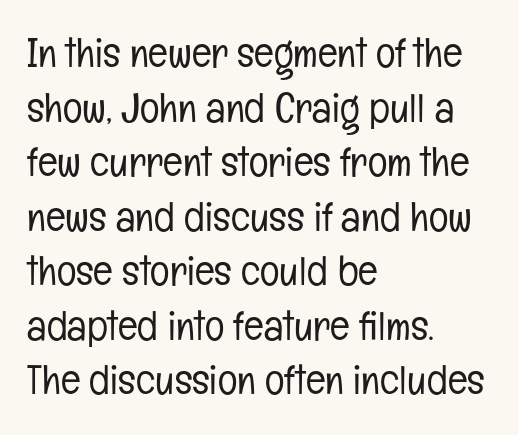
Q: Is the text bold? A: No.
Q: Is the text italic (slanted)? A: No, it is upright.
Q: Is the typeface a serif or a sans-serif typeface? A: Sans-serif.
Q: Is the text underlined? A: No.
Q: How is the paragraph aligned? A: Left-aligned.
Q: Is the spacing between letters normal or unusually wide? A: Normal.
Q: Is the spacing between lines tight, normal or loose? A: Normal.
Q: Width (condensed, normal, or wide)? A: Condensed.
Q: Stroke contrast? A: Low.
Q: x-height? A: Medium.
Q: Monospaced? A: No.
